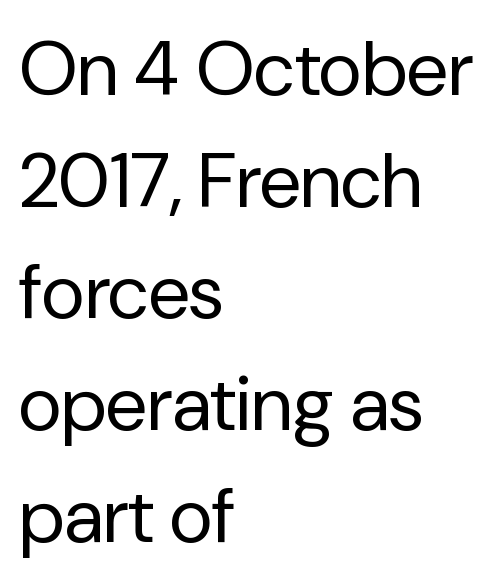
{"serif": "no", "italic": "no", "bold": "no", "weight": "regular", "width": "normal", "stroke_contrast": "low", "x_height": "medium", "monospaced": "no", "underline": "no", "align": "left", "line_spacing": "normal", "line_spacing_ratio": 1.47, "letter_spacing": "normal", "letter_spacing_em": 0.0, "glyph_px": 76}
